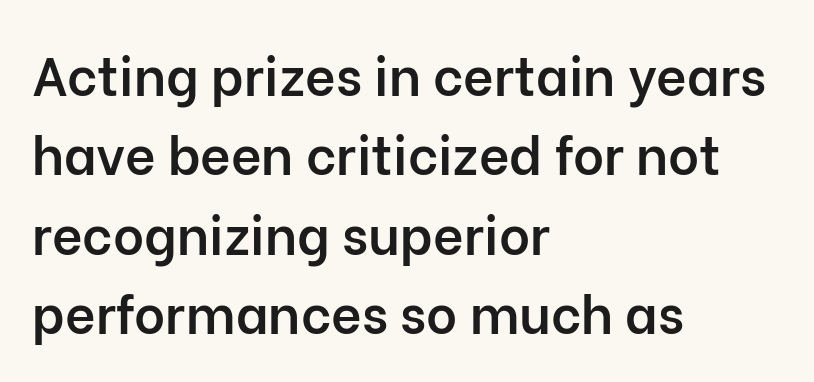
The image shows 53 px semibold sans-serif type, upright; set left-aligned, normal line spacing (1.5x), normal letter spacing, not underlined; low stroke contrast and a medium x-height.
